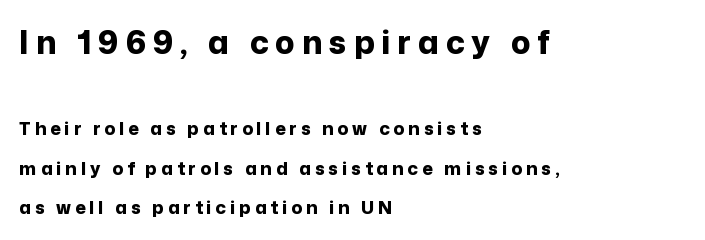
The image shows 32 px bold sans-serif type, upright; set left-aligned, loose line spacing (2.2x), unusually wide letter spacing (+0.22 em), not underlined; the first (top) block is 1.78x larger; low stroke contrast and a medium x-height.
